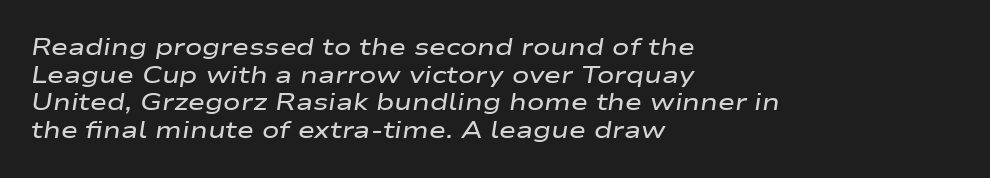
Q: Is the text bold? A: Semi-bold.
Q: Is the text italic (slanted)? A: Yes, it leans right by about 9 degrees.
Q: Is the text underlined? A: No.
Q: How is the paragraph aligned? A: Left-aligned.
Q: Is the spacing between letters normal or unusually wide? A: Normal.
